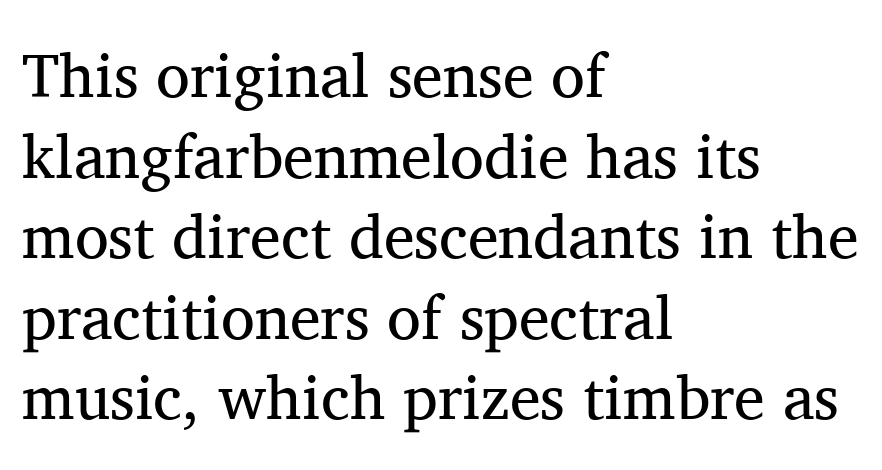
Alignment: flush left. Beneath every word, the page is bare. This block has exactly the height ordinary leading produces. Here the designer chose a conventional face with non-uniform glyph widths. The passage shown is not bold in any degree. The letters sit at their default tracking, neither squeezed nor spread.
